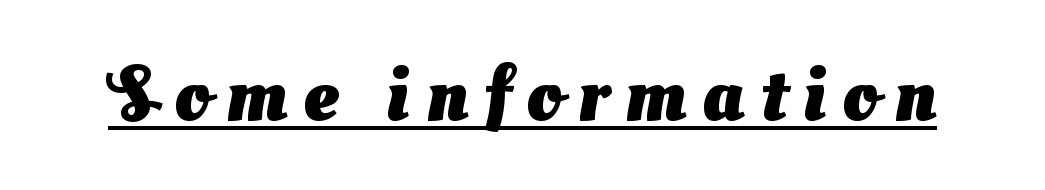
Looks like regular typesetting: each glyph gets only the width it needs. Quick note: underline on. Substantial extra tracking has been applied to these lines. Examine the stroke ends and you'll find no serifs. Emphasis by weight is at full strength: bold.
